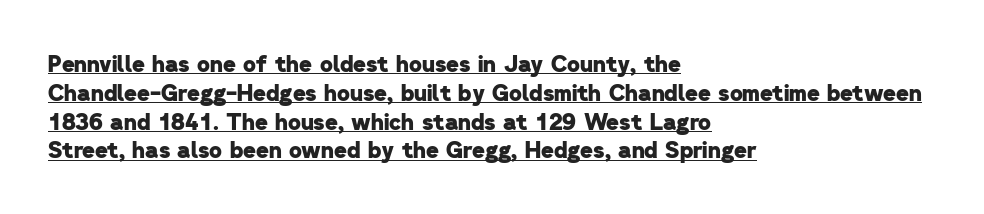
Rows of type keep a routine distance in the vertical direction. Summary of weight: heavy, a full bold. Characters follow at the spacing the type designer built in. Honestly, the underline is the first thing you notice here.
